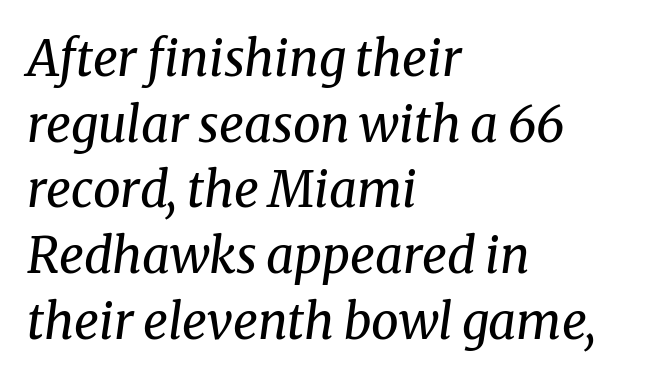
Stems here are at most as thick as an everyday book face. The passage shown is typed in a proportional face where columns would drift. Each letter's strokes conclude with small projecting serifs. These lines sit exactly where default settings would place them. Reading down the block, your eye returns to a fixed left position each line. Is the type slanted? Yes — the strokes lean at a clear angle.
